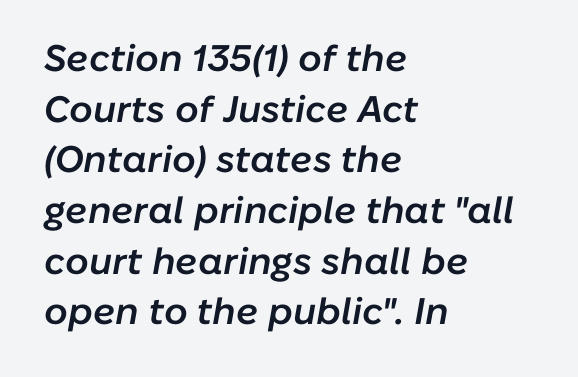
Q: Is the text bold? A: Semi-bold.
Q: Is the text italic (slanted)? A: Yes, it leans right by about 10 degrees.
Q: Is the text underlined? A: No.
Q: How is the paragraph aligned? A: Left-aligned.
Q: Is the spacing between letters normal or unusually wide? A: Normal.
Q: Is the spacing between lines tight, normal or loose? A: Normal.
Q: Width (condensed, normal, or wide)? A: Normal.
Q: Stroke contrast? A: Low.
Q: x-height? A: Medium.
Q: Monospaced? A: No.
